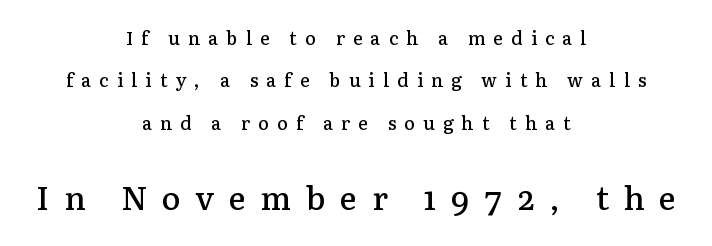
The image shows 32 px semibold serif type, upright; set centered, loose line spacing (2.35x), unusually wide letter spacing (+0.46 em), not underlined; the second (bottom) block is 1.78x larger; low stroke contrast and a medium x-height.
